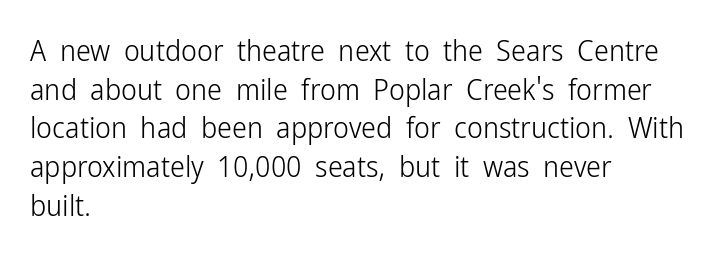
The image shows 30 px light, condensed sans-serif type, upright; set left-aligned, normal line spacing (1.29x), normal letter spacing, not underlined; low stroke contrast and a medium x-height.
